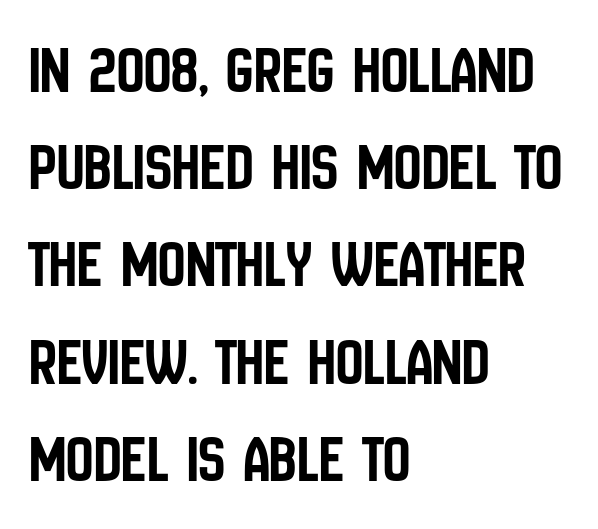
Q: Is the text italic (slanted)? A: No, it is upright.
Q: Is the typeface a serif or a sans-serif typeface? A: Sans-serif.
Q: Is the text underlined? A: No.
Q: How is the paragraph aligned? A: Left-aligned.
Q: Is the spacing between letters normal or unusually wide? A: Normal.
Q: Is the spacing between lines tight, normal or loose? A: Normal.
Q: Width (condensed, normal, or wide)? A: Condensed.
Q: Stroke contrast? A: Low.
Q: x-height? A: Large.
Q: Monospaced? A: No.
